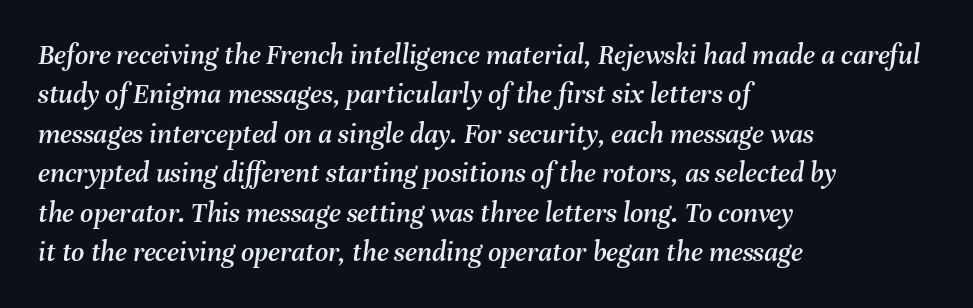
Q: Is the text italic (slanted)? A: Yes, it leans right by about 8 degrees.
Q: Is the text underlined? A: No.
Q: How is the paragraph aligned? A: Left-aligned.
Q: Is the spacing between letters normal or unusually wide? A: Normal.
Q: Is the spacing between lines tight, normal or loose? A: Normal.
Q: Width (condensed, normal, or wide)? A: Normal.
Q: Stroke contrast? A: Medium.
Q: x-height? A: Medium.
Q: Monospaced? A: No.
